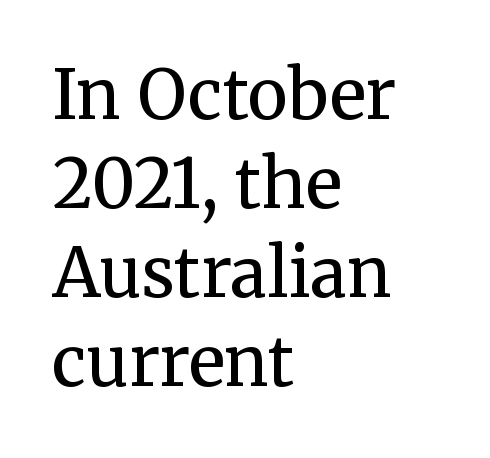
The leading is moderate, giving the passage an even texture. Looks like regular typesetting: each glyph gets only the width it needs. Caption: multi-line text, flush left, ragged right. Italic? Not at all — the glyphs are vertical. A bare baseline throughout the passage.
